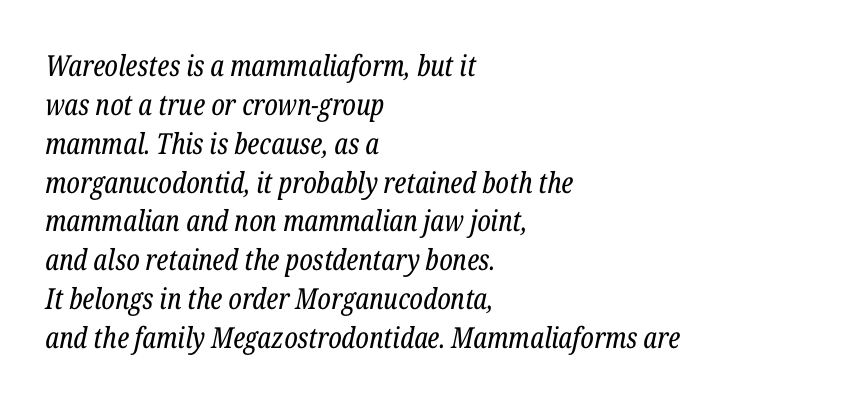
The passage shown leans; its letterforms are oblique. The typesetter chose a ragged-right arrangement here. Think of a printed novel: that variable character pitch is what you see here. Tracking here is standard; glyphs follow each other at the usual distance.
